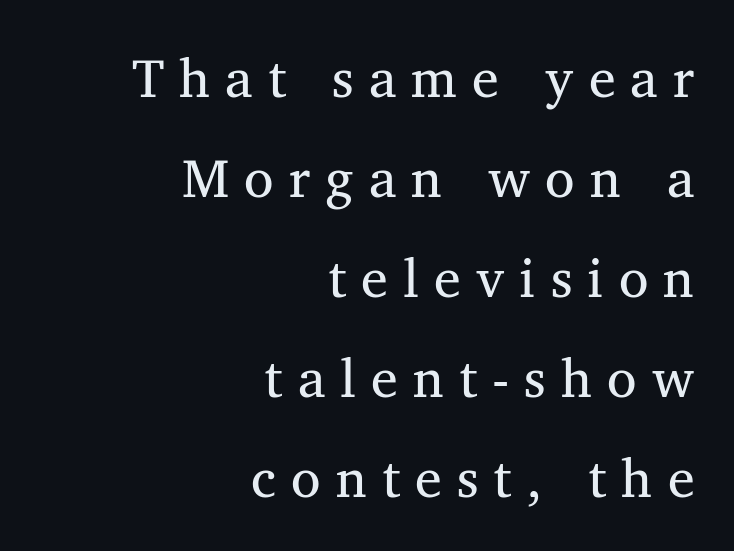
It's the straight-up-and-down kind of type. Nothing heavy about these letters — not bold at all. Every row of glyphs terminates at an identical x-position on the right. Note the varied advance widths — an 'i' is clearly narrower than an 'm'. Honestly, there is no underline to notice here at all.
